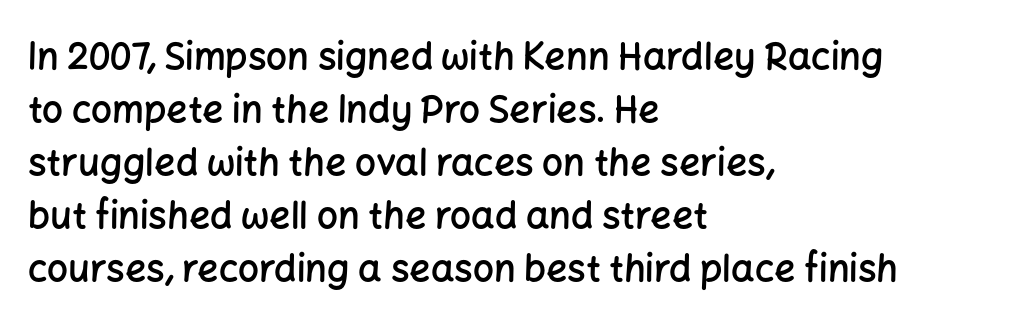
{"serif": "no", "italic": "no", "bold": "semi", "weight": "semibold", "width": "normal", "stroke_contrast": "low", "x_height": "medium", "monospaced": "no", "underline": "no", "align": "left", "line_spacing": "normal", "line_spacing_ratio": 1.43, "letter_spacing": "normal", "letter_spacing_em": 0.0, "glyph_px": 37}
